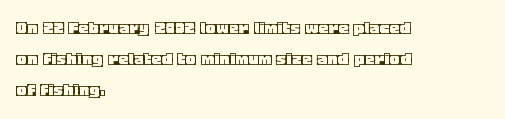
The image shows 20 px text type, upright; set left-aligned, normal line spacing (1.55x), normal letter spacing, not underlined.
